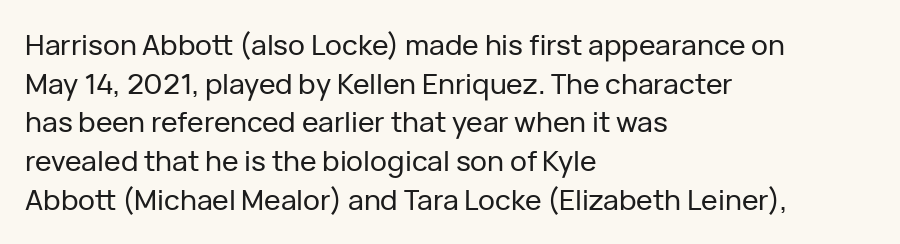
Q: Is the text italic (slanted)? A: No, it is upright.
Q: Is the typeface a serif or a sans-serif typeface? A: Sans-serif.
Q: Is the text underlined? A: No.
Q: How is the paragraph aligned? A: Left-aligned.
Q: Is the spacing between letters normal or unusually wide? A: Normal.
Q: Is the spacing between lines tight, normal or loose? A: Normal.
Q: Width (condensed, normal, or wide)? A: Normal.
Q: Stroke contrast? A: Low.
Q: x-height? A: Medium.
Q: Monospaced? A: No.
